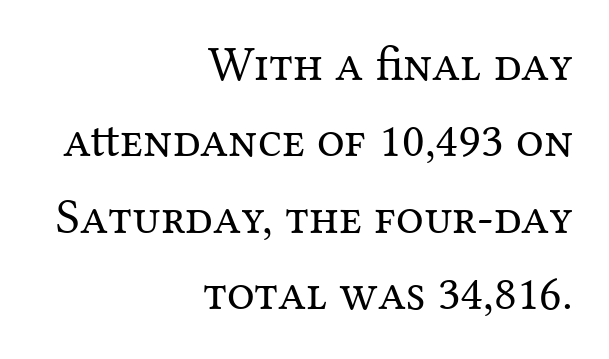
{"serif": "yes", "italic": "no", "bold": "no", "weight": "regular", "width": "normal", "stroke_contrast": "medium", "x_height": "medium", "monospaced": "no", "underline": "no", "align": "right", "line_spacing": "normal", "line_spacing_ratio": 1.56, "letter_spacing": "normal", "letter_spacing_em": 0.0, "glyph_px": 49}
